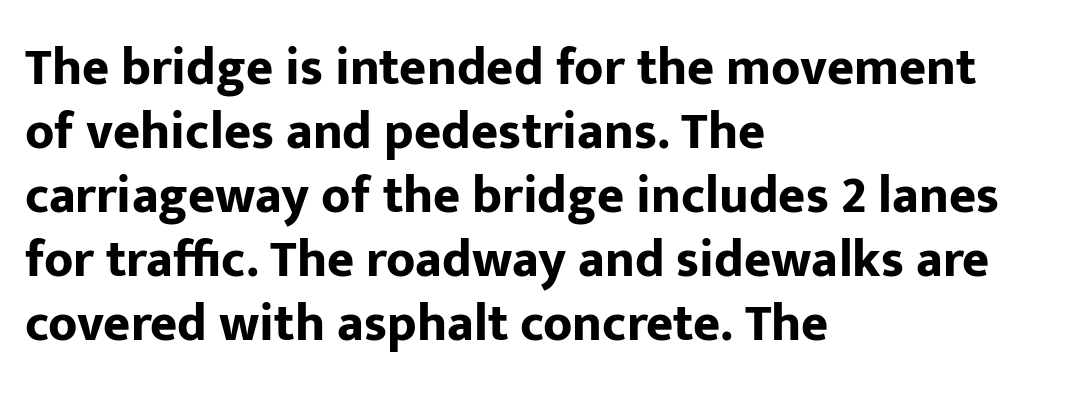
Q: Is the text bold? A: Yes.
Q: Is the text italic (slanted)? A: No, it is upright.
Q: Is the typeface a serif or a sans-serif typeface? A: Sans-serif.
Q: Is the text underlined? A: No.
Q: How is the paragraph aligned? A: Left-aligned.
Q: Is the spacing between letters normal or unusually wide? A: Normal.
Q: Width (condensed, normal, or wide)? A: Normal.
Q: Stroke contrast? A: Low.
Q: x-height? A: Medium.
Q: Monospaced? A: No.
